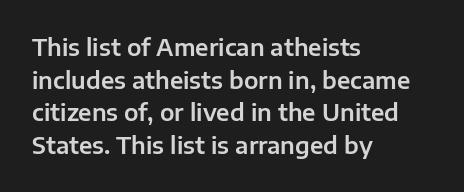
Q: Is the text italic (slanted)? A: No, it is upright.
Q: Is the text underlined? A: No.
Q: How is the paragraph aligned? A: Left-aligned.
Q: Is the spacing between letters normal or unusually wide? A: Normal.
Q: Is the spacing between lines tight, normal or loose? A: Normal.
